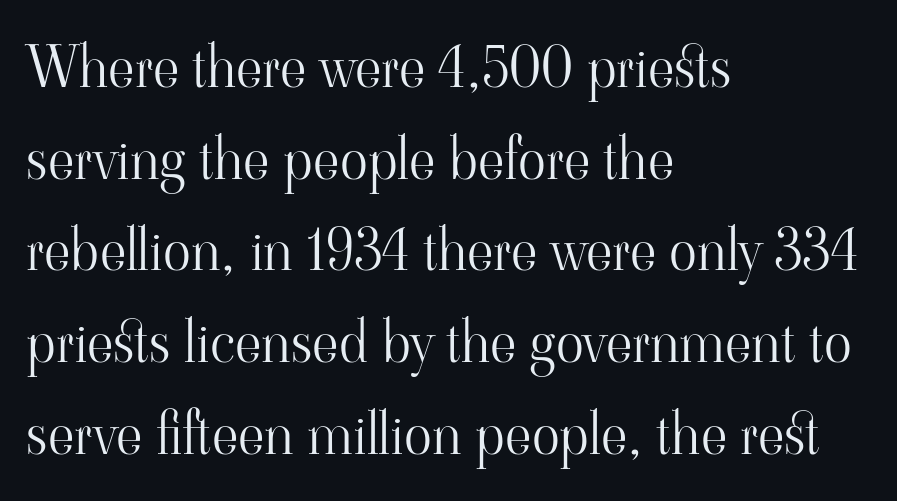
{"serif": "yes", "italic": "no", "bold": "no", "weight": "light", "width": "normal", "stroke_contrast": "high", "x_height": "small", "monospaced": "no", "underline": "no", "align": "left", "line_spacing": "normal", "line_spacing_ratio": 1.58, "letter_spacing": "normal", "letter_spacing_em": 0.0, "glyph_px": 58}
